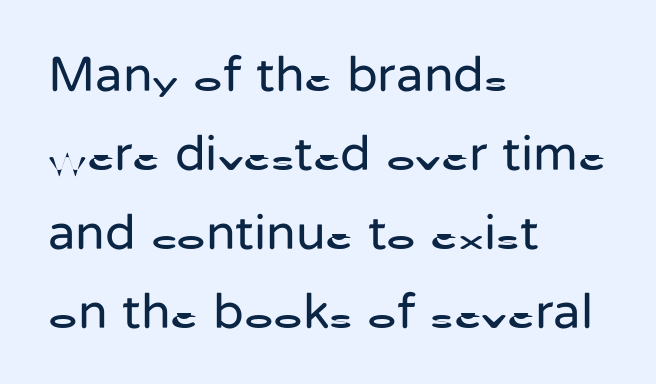
{"serif": "no", "italic": "no", "bold": "no", "weight": "regular", "width": "normal", "stroke_contrast": "low", "x_height": "medium", "monospaced": "no", "underline": "no", "align": "left", "line_spacing": "normal", "line_spacing_ratio": 1.58, "letter_spacing": "normal", "letter_spacing_em": 0.0, "glyph_px": 50}
